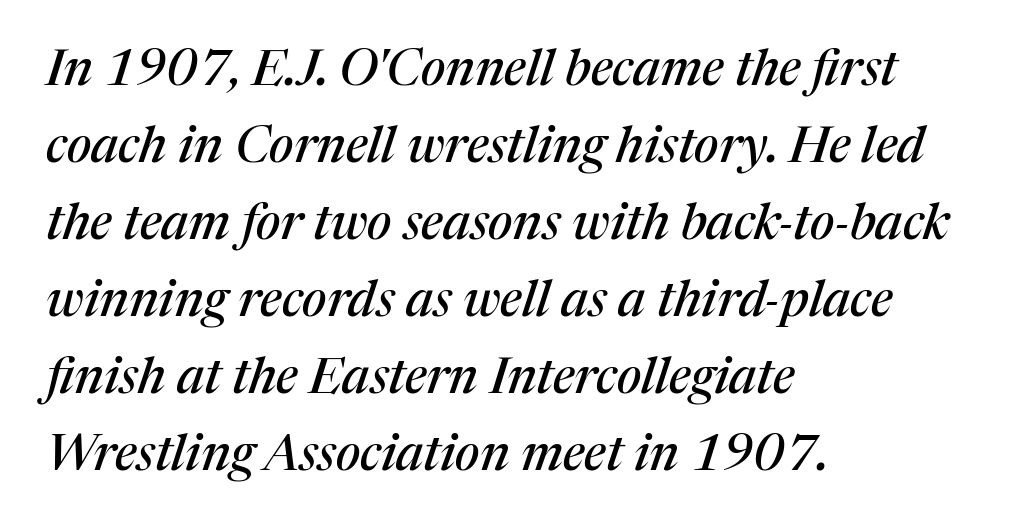
Do the characters align in a grid? No, the font is proportional. Plain, unruled lines of type. The typography opts for an oblique posture over an upright one. Does the type have serifs? Yes, each stem ends in a small foot. The paragraph shown leans on its left margin. The gaps between neighbouring characters are ordinary and unremarkable.
